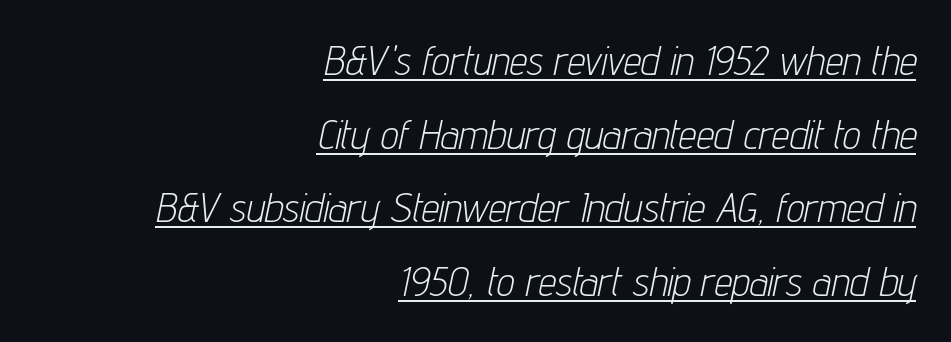
Q: Is the text bold? A: No.
Q: Is the text italic (slanted)? A: Yes, it leans right by about 12 degrees.
Q: Is the text underlined? A: Yes.
Q: How is the paragraph aligned? A: Right-aligned.
Q: Is the spacing between letters normal or unusually wide? A: Normal.
Q: Width (condensed, normal, or wide)? A: Condensed.
Q: Stroke contrast? A: Low.
Q: x-height? A: Medium.
Q: Monospaced? A: No.
